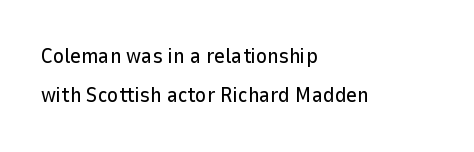
Q: Is the text italic (slanted)? A: No, it is upright.
Q: Is the text underlined? A: No.
Q: How is the paragraph aligned? A: Left-aligned.
Q: Is the spacing between letters normal or unusually wide? A: Normal.
